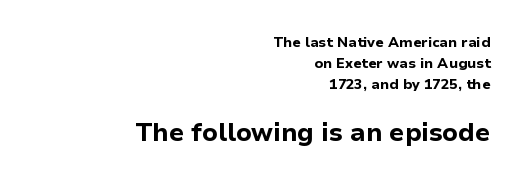
{"italic": "no", "bold": "yes", "underline": "no", "align": "right", "line_spacing": "normal", "line_spacing_ratio": 1.51, "letter_spacing": "normal", "letter_spacing_em": 0.0, "larger_block": "second", "size_ratio": 1.79, "glyph_px": 25}
